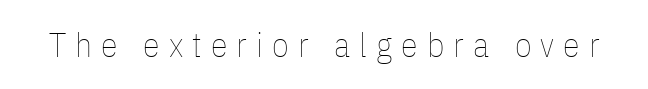
The typeface has the unassuming heft of standard copy or less. Ascenders rise straight up at ninety degrees. Character widths vary here, with narrow letters taking less room than wide ones. Tracking value appears strongly positive — letters spread wide.
